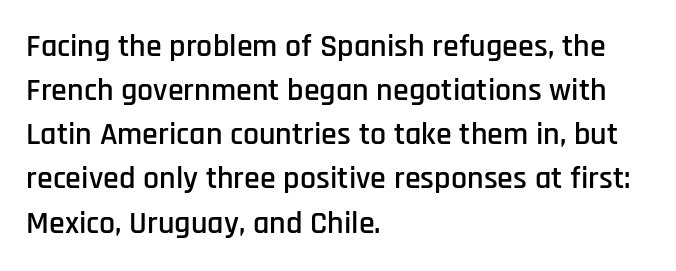
Each word holds together tightly as a unit, with standard inter-letter gaps. Regular leading. The face used here is a sans, in the tradition of grotesques and geometrics. The face used here is proportionally spaced, like ordinary book or web type. Layout note: lines flush left. Upright lettering throughout.
